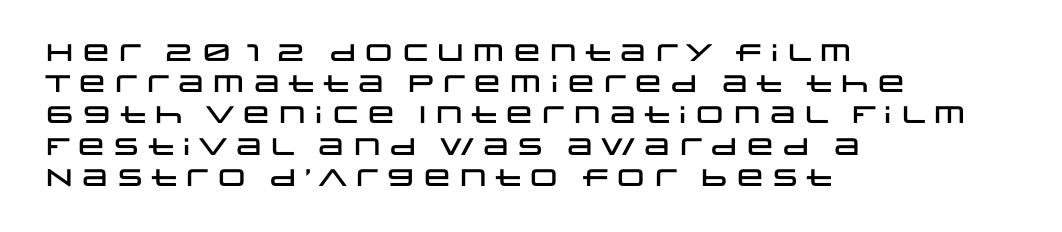
{"italic": "no", "underline": "no", "align": "left", "line_spacing": "normal", "line_spacing_ratio": 1.3, "letter_spacing": "normal", "letter_spacing_em": 0.0, "glyph_px": 24}
